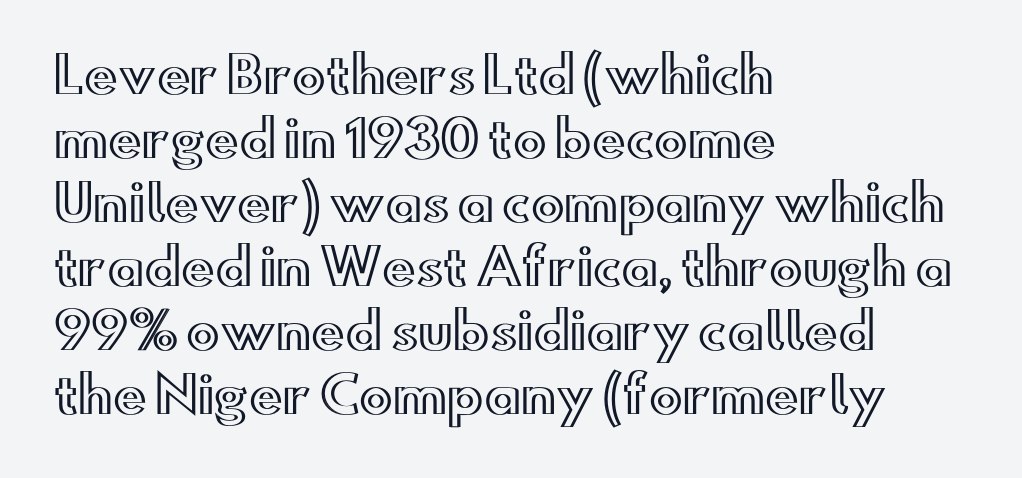
Q: Is the text italic (slanted)? A: No, it is upright.
Q: Is the text underlined? A: No.
Q: How is the paragraph aligned? A: Left-aligned.
Q: Is the spacing between letters normal or unusually wide? A: Normal.
Q: Is the spacing between lines tight, normal or loose? A: Normal.
Q: Width (condensed, normal, or wide)? A: Wide.
Q: x-height? A: Small.
Q: Monospaced? A: No.
